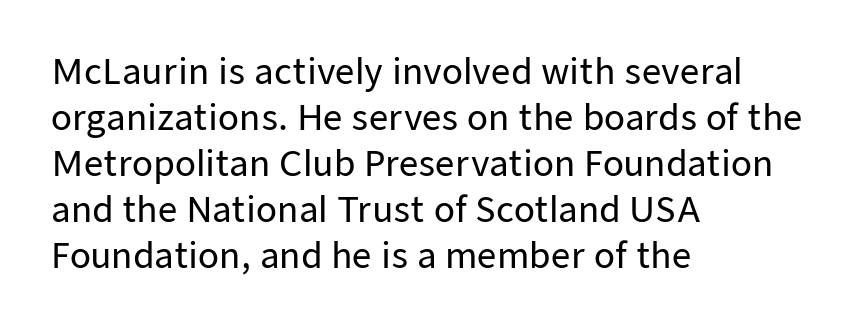
The space between consecutive lines is moderate. What kind of face is this? One without serifs — a sans. Every stem runs plumb, perpendicular to the baseline. Layout note: lines flush left. You could not count columns in this text — the font is proportionally spaced.
